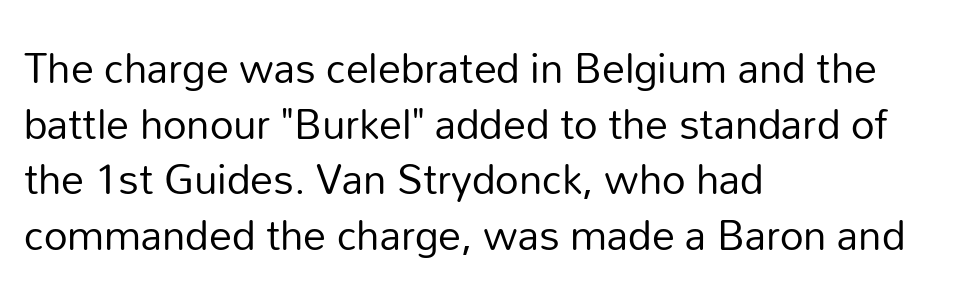
The compositor pushed each line to the left boundary. In terms of posture, this sample is upright. This rendering features lettering with no underline. Weight: not bold — regular or lighter. Caption: standard tracking, unaltered.
